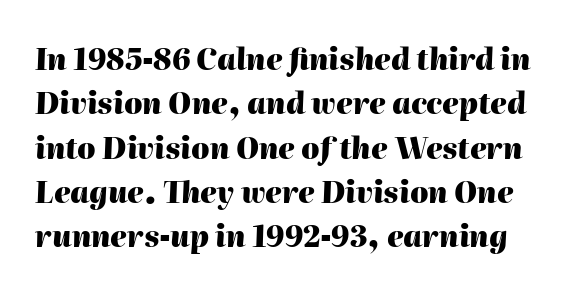
The space beneath each line is pristine and unruled. The designer left line spacing at the default. The letters sit at their default tracking, neither squeezed nor spread. You can tell it's italic because the verticals aren't actually vertical. Looks like regular typesetting: each glyph gets only the width it needs. Heavy-handed strokes throughout: this text is bold.
